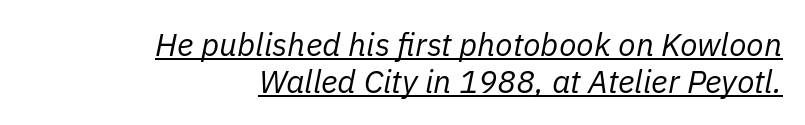
Q: Is the text bold? A: No.
Q: Is the text italic (slanted)? A: Yes, it leans right by about 11 degrees.
Q: Is the text underlined? A: Yes.
Q: How is the paragraph aligned? A: Right-aligned.
Q: Is the spacing between letters normal or unusually wide? A: Normal.
Q: Is the spacing between lines tight, normal or loose? A: Tight.
Q: Width (condensed, normal, or wide)? A: Normal.
Q: Stroke contrast? A: Low.
Q: x-height? A: Medium.
Q: Monospaced? A: No.
